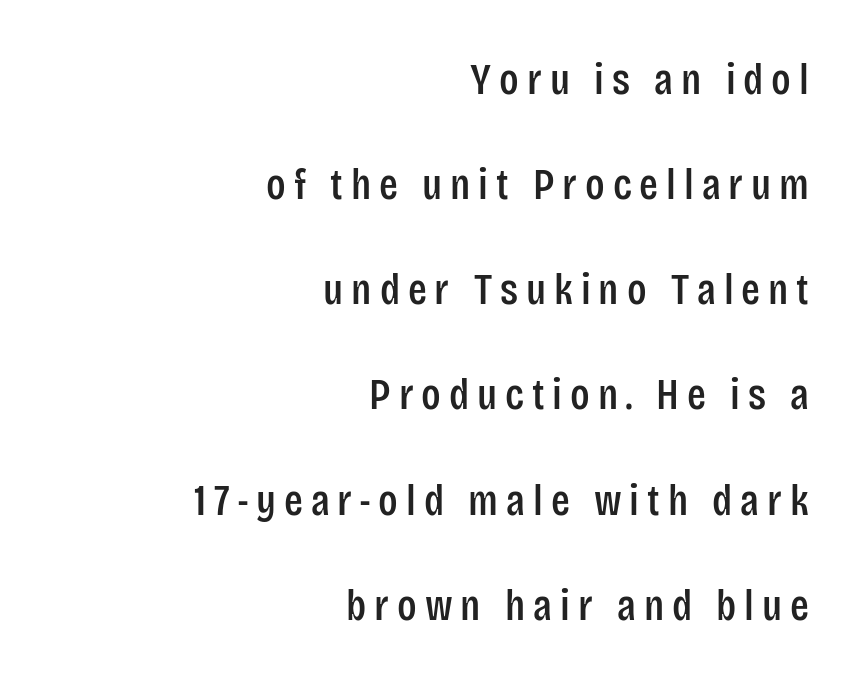
The image shows 44 px condensed sans-serif type, upright; set right-aligned, loose line spacing (2.39x), not underlined; low stroke contrast and a large x-height.
